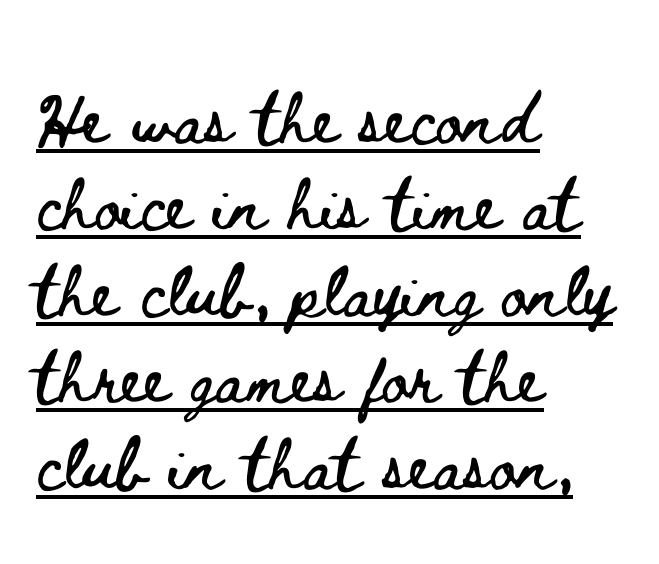
The image shows 65 px wide type; set left-aligned, normal line spacing (1.33x), normal letter spacing, underlined; low stroke contrast and a small x-height.
